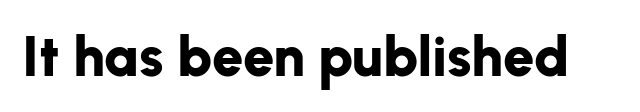
{"serif": "no", "italic": "no", "bold": "yes", "weight": "bold", "width": "normal", "stroke_contrast": "low", "x_height": "medium", "monospaced": "no", "underline": "no", "letter_spacing": "normal", "letter_spacing_em": 0.0, "glyph_px": 56}
